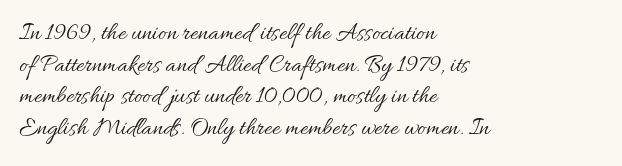
{"bold": "no", "underline": "no", "align": "left", "line_spacing": "normal", "line_spacing_ratio": 1.27, "letter_spacing": "normal", "letter_spacing_em": 0.0, "glyph_px": 25}
